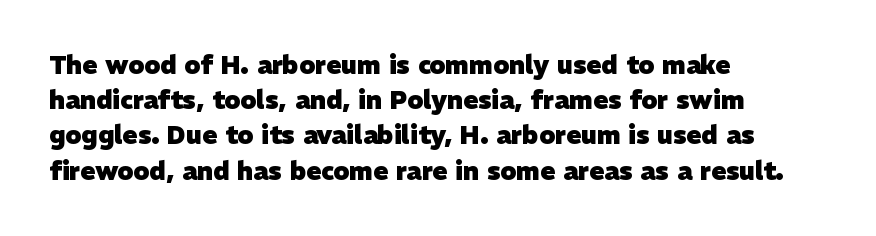
{"bold": "yes", "underline": "no", "align": "left", "line_spacing": "normal", "line_spacing_ratio": 1.41, "letter_spacing": "normal", "letter_spacing_em": 0.0, "glyph_px": 25}
